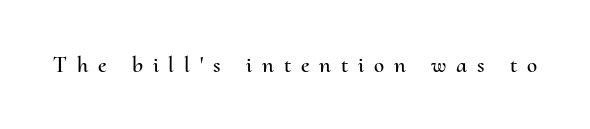
{"italic": "no", "underline": "no", "letter_spacing": "wide", "letter_spacing_em": 0.43, "glyph_px": 23}
